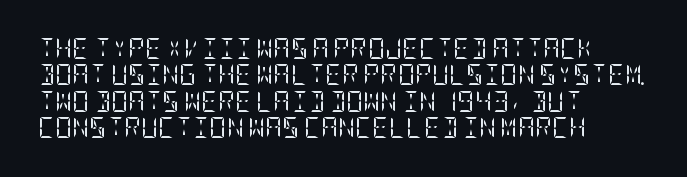
Q: Is the text bold? A: No.
Q: Is the text italic (slanted)? A: No, it is upright.
Q: Is the text underlined? A: No.
Q: How is the paragraph aligned? A: Left-aligned.
Q: Is the spacing between letters normal or unusually wide? A: Normal.
Q: Is the spacing between lines tight, normal or loose? A: Normal.
